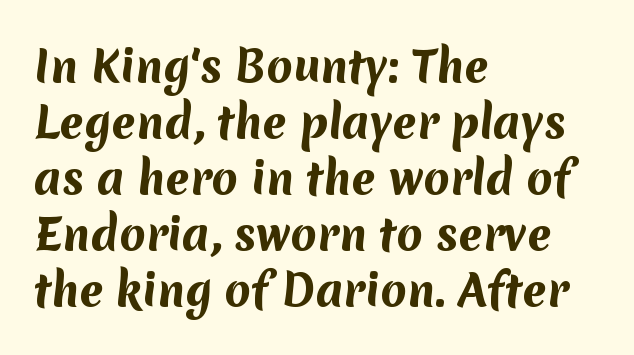
Q: Is the text bold? A: Yes.
Q: Is the typeface a serif or a sans-serif typeface? A: Sans-serif.
Q: Is the text underlined? A: No.
Q: How is the paragraph aligned? A: Left-aligned.
Q: Is the spacing between letters normal or unusually wide? A: Normal.
Q: Is the spacing between lines tight, normal or loose? A: Normal.
Q: Width (condensed, normal, or wide)? A: Normal.
Q: Stroke contrast? A: Medium.
Q: x-height? A: Medium.
Q: Monospaced? A: No.
